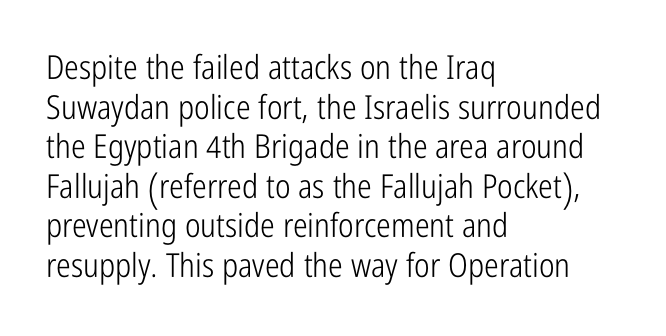
Q: Is the text bold? A: No.
Q: Is the text italic (slanted)? A: No, it is upright.
Q: Is the typeface a serif or a sans-serif typeface? A: Sans-serif.
Q: Is the text underlined? A: No.
Q: How is the paragraph aligned? A: Left-aligned.
Q: Is the spacing between letters normal or unusually wide? A: Normal.
Q: Width (condensed, normal, or wide)? A: Condensed.
Q: Stroke contrast? A: Low.
Q: x-height? A: Medium.
Q: Monospaced? A: No.
